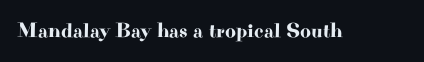
{"italic": "no", "underline": "no", "letter_spacing": "normal", "letter_spacing_em": 0.0, "glyph_px": 21}
